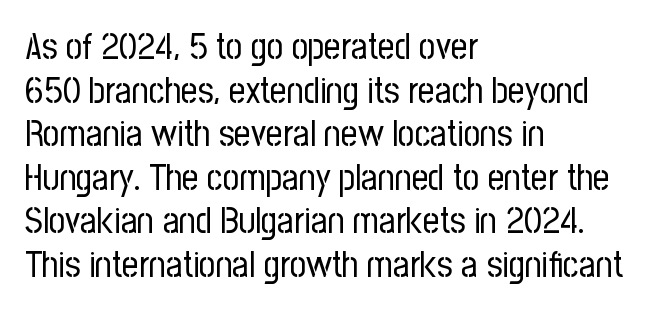
Q: Is the text bold? A: No.
Q: Is the text italic (slanted)? A: No, it is upright.
Q: Is the typeface a serif or a sans-serif typeface? A: Sans-serif.
Q: Is the text underlined? A: No.
Q: How is the paragraph aligned? A: Left-aligned.
Q: Is the spacing between letters normal or unusually wide? A: Normal.
Q: Width (condensed, normal, or wide)? A: Condensed.
Q: Stroke contrast? A: Low.
Q: x-height? A: Medium.
Q: Monospaced? A: No.
